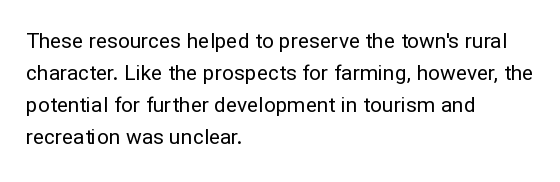
Vertical strokes here are truly vertical. The paragraph has a hard left edge and a soft right edge. The rendering uses a moderate line-height, typical for paragraphs. The cut favours lightness, reaching ordinary text weight at its darkest.
